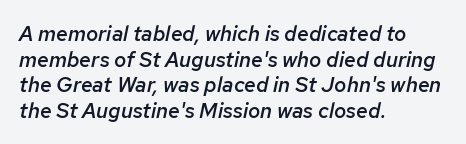
The image shows 21 px text type, italic (leaning right); set left-aligned, line spacing 1.22x, normal letter spacing, not underlined.
